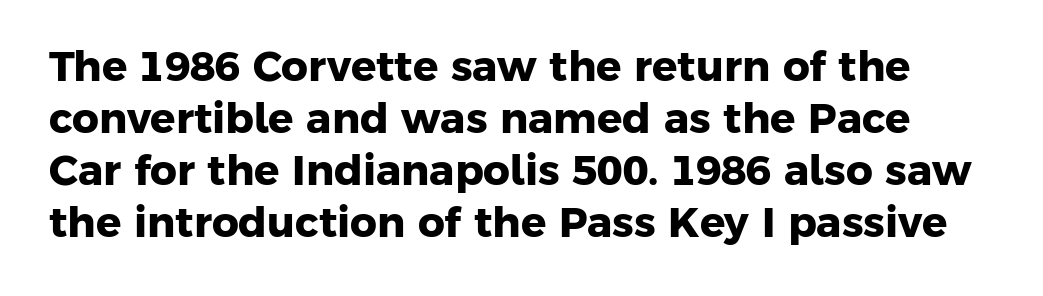
{"serif": "no", "bold": "yes", "weight": "heavy", "width": "normal", "stroke_contrast": "low", "x_height": "medium", "monospaced": "no", "underline": "no", "line_spacing_ratio": 1.24, "letter_spacing": "normal", "letter_spacing_em": 0.0, "glyph_px": 42}
